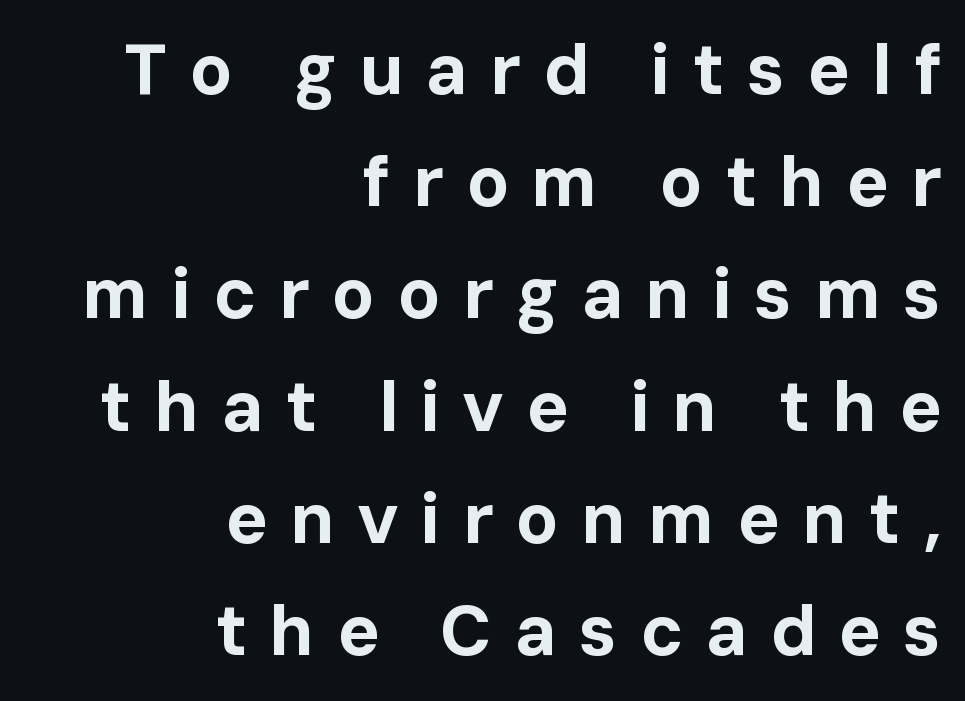
The type sits square on the baseline with zero lean. Regular leading. This sample has the flowing, uneven cadence of proportional lettering. Plain, unruled lines of type. This sample is right-justified, so line beginnings fall wherever the words allow. Letter spacing: wide.
